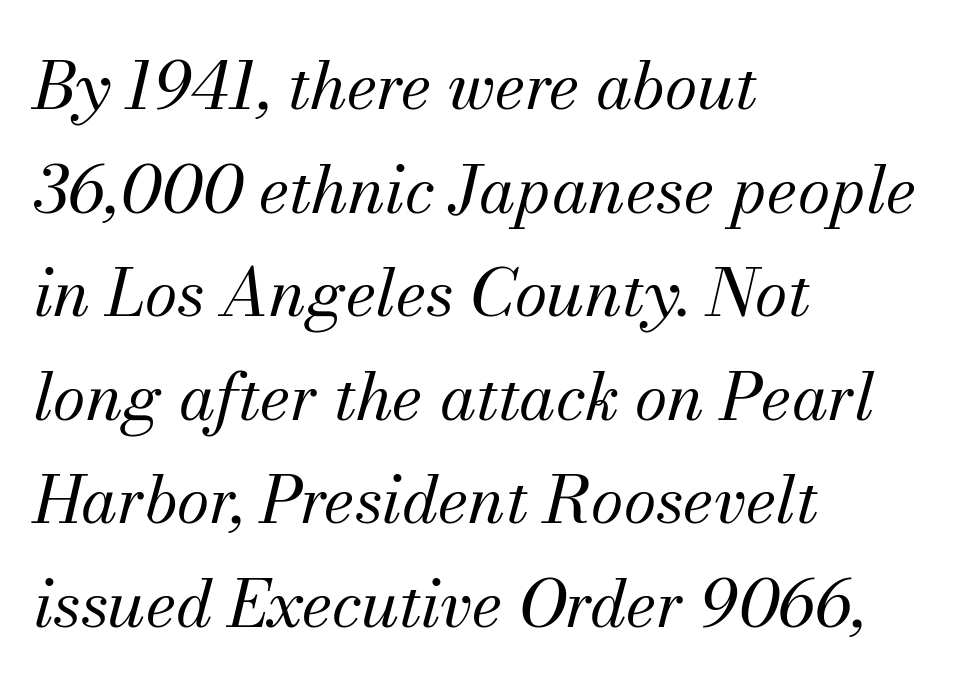
{"serif": "yes", "italic": "yes", "lean": "right", "slant_degrees": 13, "bold": "no", "weight": "regular", "width": "normal", "stroke_contrast": "medium", "x_height": "small", "monospaced": "no", "underline": "no", "align": "left", "line_spacing": "normal", "line_spacing_ratio": 1.57, "letter_spacing": "normal", "letter_spacing_em": 0.0, "glyph_px": 66}
